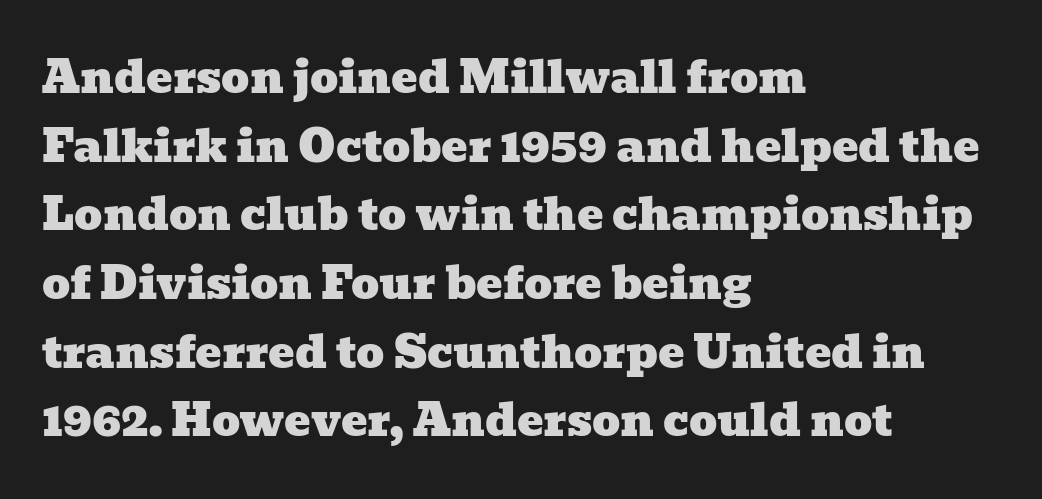
{"serif": "yes", "width": "wide", "stroke_contrast": "low", "x_height": "medium", "monospaced": "no", "underline": "no", "align": "left", "line_spacing": "normal", "line_spacing_ratio": 1.56, "letter_spacing": "normal", "letter_spacing_em": 0.0, "glyph_px": 44}
